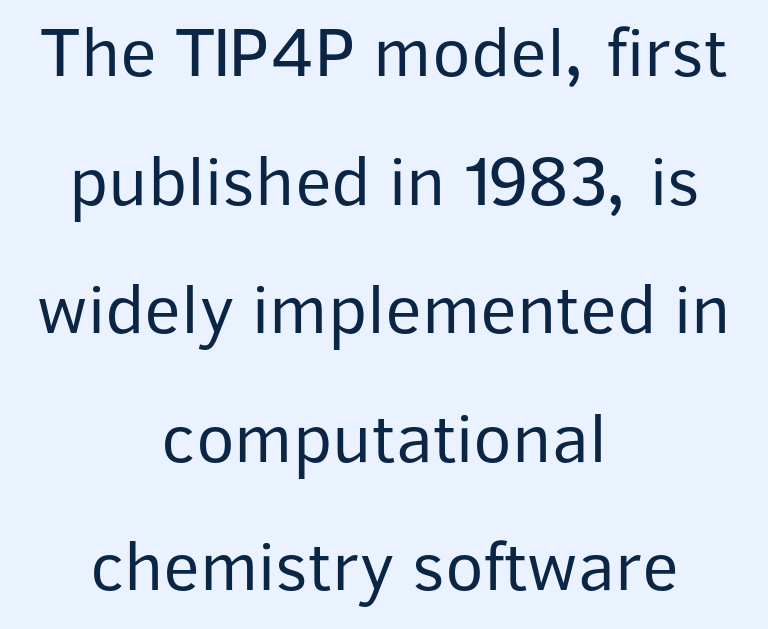
Q: Is the text bold? A: No.
Q: Is the text italic (slanted)? A: No, it is upright.
Q: Is the typeface a serif or a sans-serif typeface? A: Sans-serif.
Q: Is the text underlined? A: No.
Q: How is the paragraph aligned? A: Centered.
Q: Is the spacing between letters normal or unusually wide? A: Normal.
Q: Width (condensed, normal, or wide)? A: Normal.
Q: Stroke contrast? A: Low.
Q: x-height? A: Medium.
Q: Monospaced? A: No.
